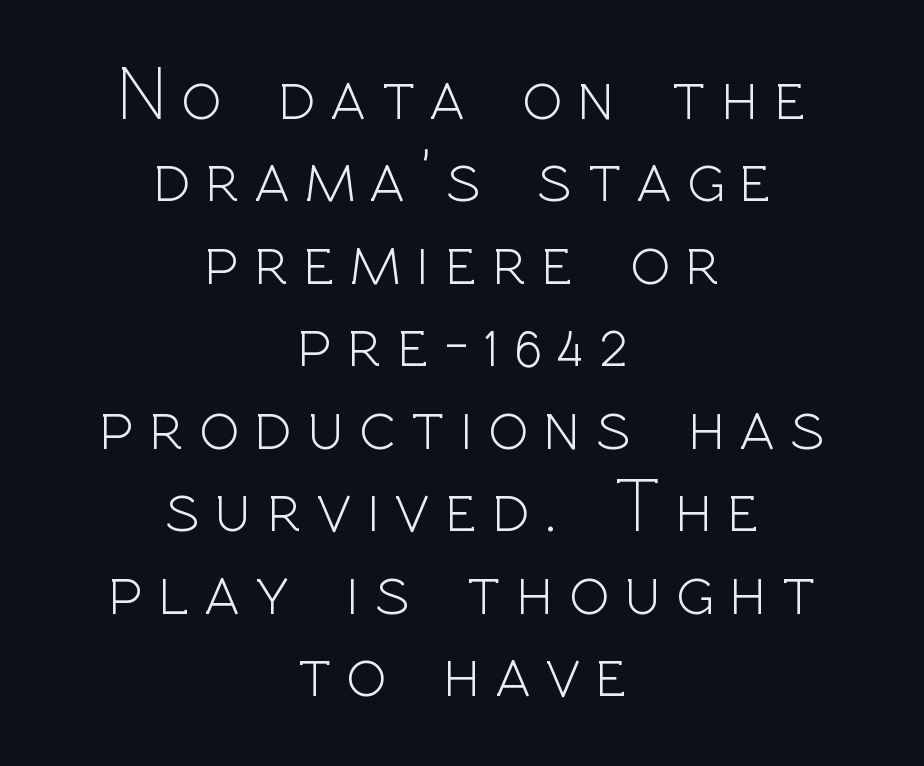
Here the glyphs are tracked loosely, breaking word shapes into spaced letters. The gap between lines stays unmarked. The font's upright variant was chosen for this text. The whitespace from short lines is split evenly between both sides.
